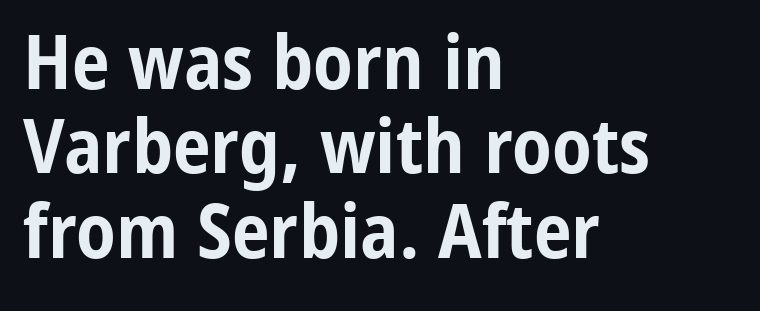
The type sits square on the baseline with zero lean. The lines are quadded left. A typesetter would call this proportional, since set widths differ per character. In terms of weight, the rendering is a true, heavy bold.
